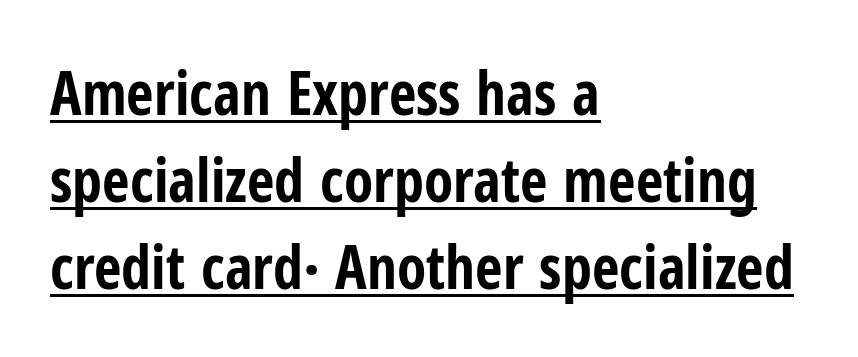
The image shows 60 px bold, condensed sans-serif type, upright; set left-aligned, normal line spacing (1.45x), normal letter spacing, underlined; low stroke contrast and a medium x-height.
